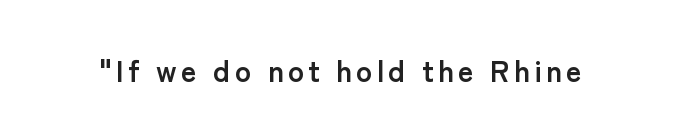
The image shows 30 px semibold sans-serif type, upright; set not underlined; low stroke contrast and a medium x-height.
